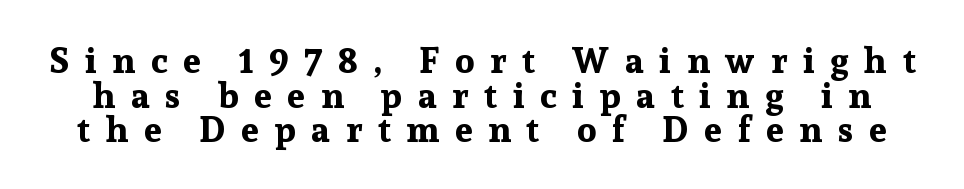
This sample uses a serif face. Do the letters lean? They stand straight. A typesetter would call this leading minimal, almost set solid. Descenders hang freely into open space. Think of a printed novel: that variable character pitch is what you see here.
